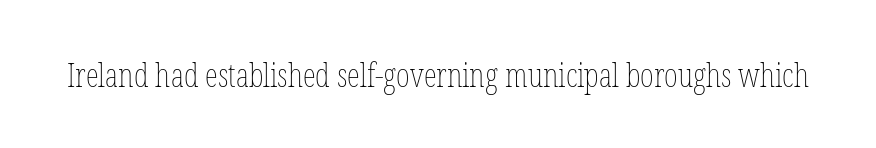
Q: Is the text bold? A: No.
Q: Is the text italic (slanted)? A: No, it is upright.
Q: Is the text underlined? A: No.
Q: Is the spacing between letters normal or unusually wide? A: Normal.
Q: Width (condensed, normal, or wide)? A: Condensed.
Q: Stroke contrast? A: Low.
Q: x-height? A: Medium.
Q: Monospaced? A: No.
